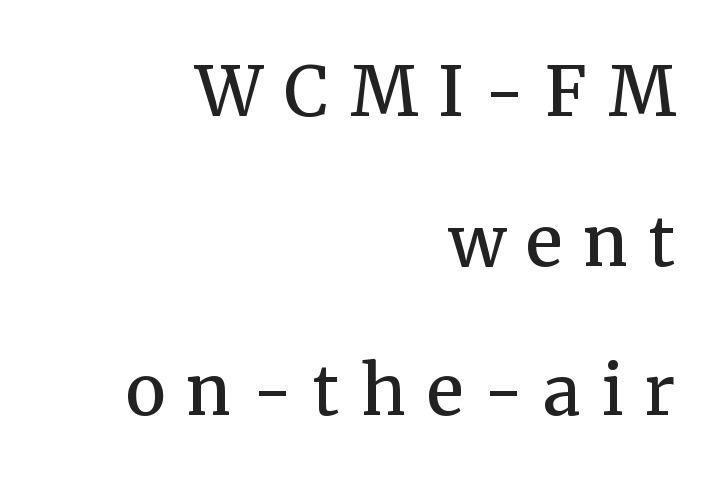
Q: Is the text bold? A: Semi-bold.
Q: Is the text italic (slanted)? A: No, it is upright.
Q: Is the typeface a serif or a sans-serif typeface? A: Serif.
Q: Is the text underlined? A: No.
Q: How is the paragraph aligned? A: Right-aligned.
Q: Is the spacing between letters normal or unusually wide? A: Unusually wide.
Q: Is the spacing between lines tight, normal or loose? A: Loose.
Q: Width (condensed, normal, or wide)? A: Normal.
Q: Stroke contrast? A: Medium.
Q: x-height? A: Medium.
Q: Monospaced? A: No.
